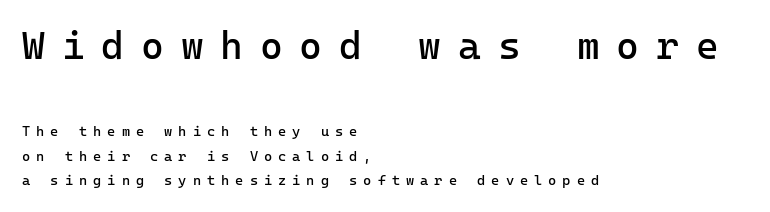
Q: Is the text bold? A: No.
Q: Is the text italic (slanted)? A: No, it is upright.
Q: Is the typeface a serif or a sans-serif typeface? A: Sans-serif.
Q: Is the text underlined? A: No.
Q: How is the paragraph aligned? A: Left-aligned.
Q: Is the spacing between letters normal or unusually wide? A: Unusually wide.
Q: Which block of text is set in a larger size, the first (top) or the second (bottom)? A: The first (top) one.
Q: Width (condensed, normal, or wide)? A: Normal.
Q: Stroke contrast? A: Low.
Q: x-height? A: Medium.
Q: Monospaced? A: Yes.
